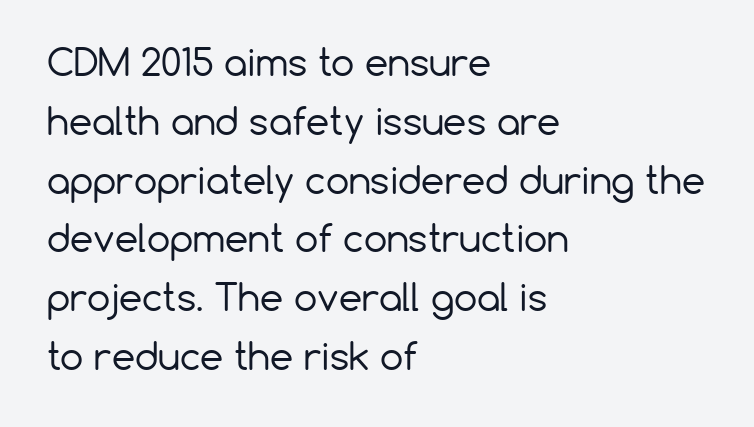
The image shows 37 px regular-weight sans-serif type, upright; set left-aligned, normal line spacing (1.59x), normal letter spacing, not underlined; low stroke contrast and a medium x-height.
